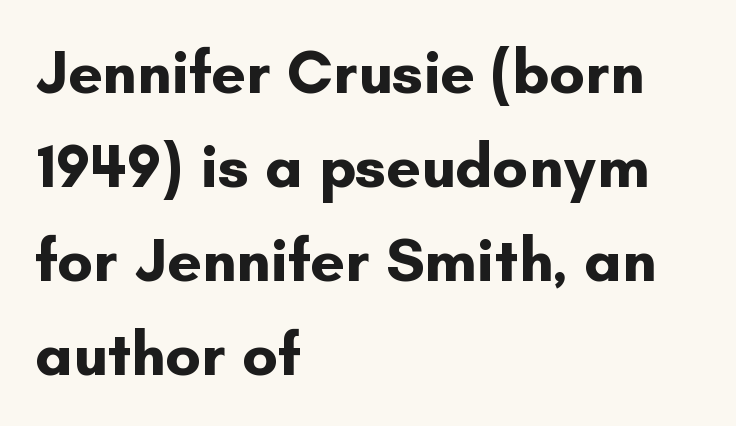
Left-aligned paragraph, ragged on the right. In terms of letterspacing, this is plain default setting. The letters advance in unequal steps, a hallmark of proportional type. The font's upright variant was chosen for this text. Any mark beneath the type? The region is blank.
